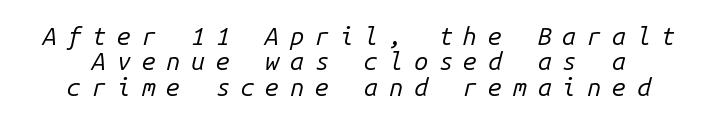
The image shows 25 px text type, italic (leaning right); set tight line spacing (1.02x), unusually wide letter spacing (+0.43 em), not underlined.
